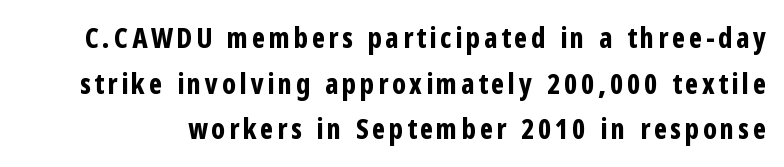
Q: Is the text bold? A: Yes.
Q: Is the text italic (slanted)? A: No, it is upright.
Q: Is the typeface a serif or a sans-serif typeface? A: Sans-serif.
Q: Is the text underlined? A: No.
Q: Is the spacing between lines tight, normal or loose? A: Normal.
Q: Width (condensed, normal, or wide)? A: Condensed.
Q: Stroke contrast? A: Low.
Q: x-height? A: Medium.
Q: Monospaced? A: No.
